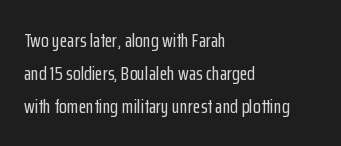
Vertical strokes here are truly vertical. Interline gaps are of average width in this sample. The words here are not underlined. The passage shown has conventional tracking throughout. The typesetter chose a ragged-right arrangement here.
